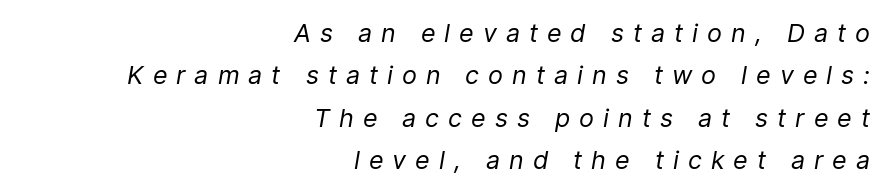
Q: Is the text bold? A: No.
Q: Is the text italic (slanted)? A: Yes, it leans right by about 9 degrees.
Q: Is the text underlined? A: No.
Q: How is the paragraph aligned? A: Right-aligned.
Q: Is the spacing between letters normal or unusually wide? A: Unusually wide.
Q: Is the spacing between lines tight, normal or loose? A: Normal.
